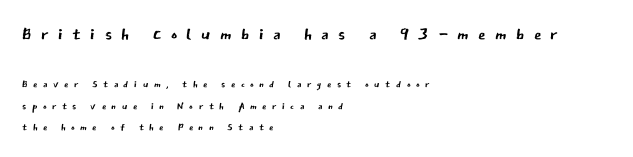
{"italic": "no", "bold": "no", "underline": "no", "align": "left", "line_spacing": "normal", "line_spacing_ratio": 1.51, "letter_spacing": "wide", "letter_spacing_em": 0.39, "larger_block": "first", "size_ratio": 1.71, "glyph_px": 24}
